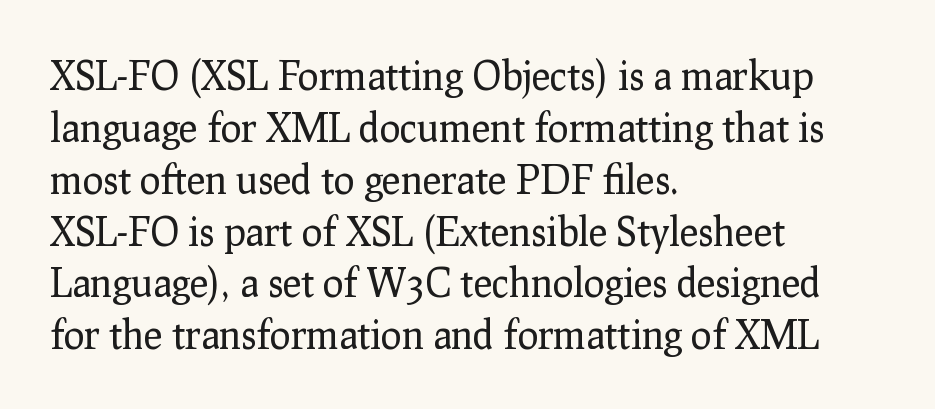
{"serif": "yes", "italic": "no", "bold": "no", "weight": "regular", "width": "normal", "stroke_contrast": "low", "x_height": "medium", "monospaced": "no", "underline": "no", "align": "left", "line_spacing": "normal", "line_spacing_ratio": 1.33, "letter_spacing": "normal", "letter_spacing_em": 0.0, "glyph_px": 39}
